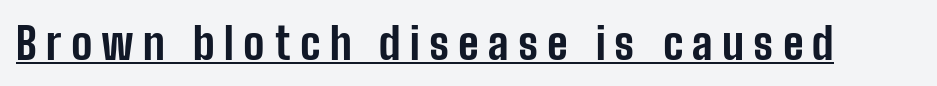
The image shows 44 px bold, condensed sans-serif type, upright; set unusually wide letter spacing (+0.21 em), underlined; low stroke contrast and a medium x-height.
